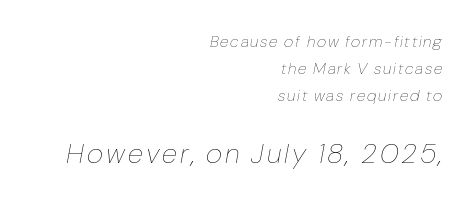
The image shows 28 px thin type, italic (leaning right); set right-aligned, normal line spacing (1.69x), not underlined; the second (bottom) block is 1.75x larger; low stroke contrast and a medium x-height.
